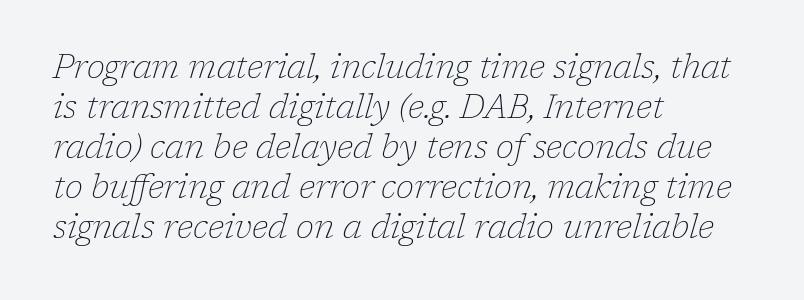
Q: Is the text bold? A: No.
Q: Is the text italic (slanted)? A: Yes, it leans right by about 17 degrees.
Q: Is the typeface a serif or a sans-serif typeface? A: Serif.
Q: Is the text underlined? A: No.
Q: How is the paragraph aligned? A: Left-aligned.
Q: Is the spacing between letters normal or unusually wide? A: Normal.
Q: Width (condensed, normal, or wide)? A: Normal.
Q: Stroke contrast? A: Low.
Q: x-height? A: Medium.
Q: Monospaced? A: No.
